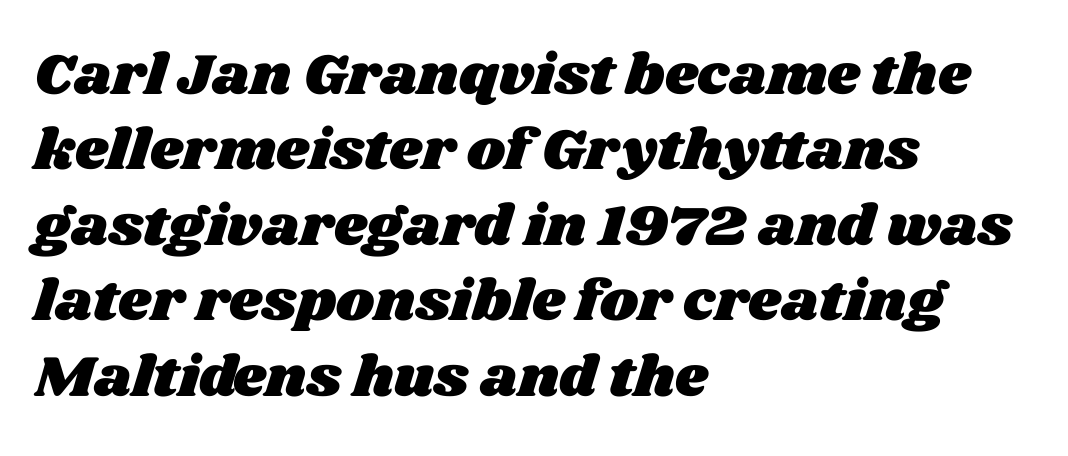
Q: Is the text underlined? A: No.
Q: How is the paragraph aligned? A: Left-aligned.
Q: Is the spacing between letters normal or unusually wide? A: Normal.
Q: Is the spacing between lines tight, normal or loose? A: Normal.
Q: Width (condensed, normal, or wide)? A: Wide.
Q: Stroke contrast? A: Medium.
Q: x-height? A: Large.
Q: Monospaced? A: No.
